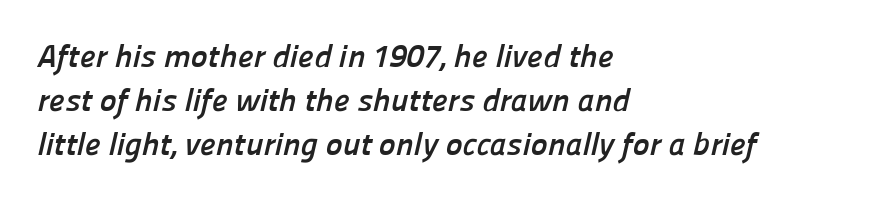
The image shows 32 px semibold sans-serif type; set left-aligned, normal line spacing (1.38x), normal letter spacing, not underlined; low stroke contrast and a medium x-height.
